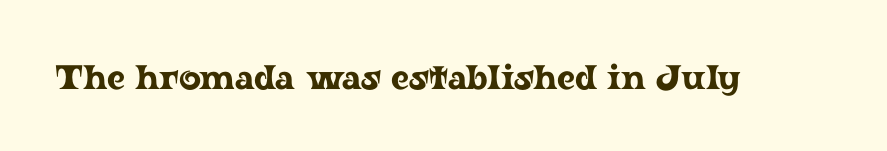
This sample uses plain, unmodified letter spacing. Posture: straight, roman, zero tilt. Is this a fixed-width face? No — the glyphs have proportional, varying widths. The font family rendered here belongs to the serif group.
